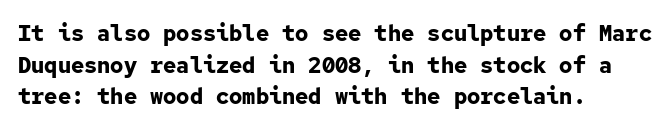
The image shows 22 px bold type, upright; set left-aligned, normal line spacing (1.44x), normal letter spacing, not underlined.
